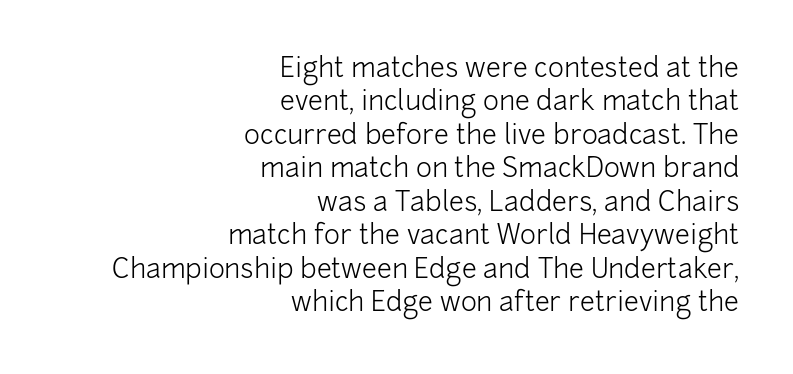
Q: Is the text bold? A: No.
Q: Is the text italic (slanted)? A: No, it is upright.
Q: Is the text underlined? A: No.
Q: How is the paragraph aligned? A: Right-aligned.
Q: Is the spacing between letters normal or unusually wide? A: Normal.
